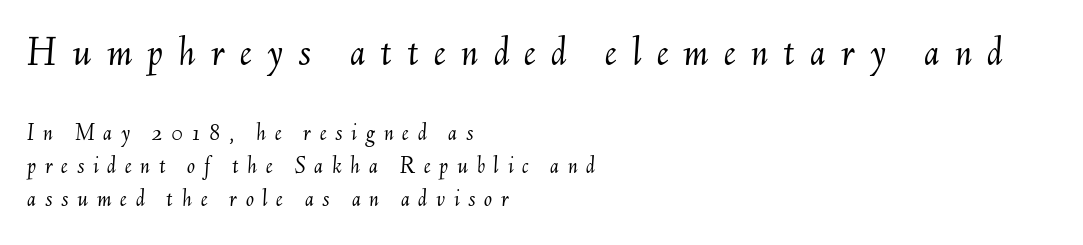
There is plenty of visible air inserted between adjacent glyphs. Which chunk is bigger? The first one — the top block dwarfs the bottom. The lettering tilts uniformly, giving the passage an italic look. The paragraph has a hard left edge and a soft right edge.
